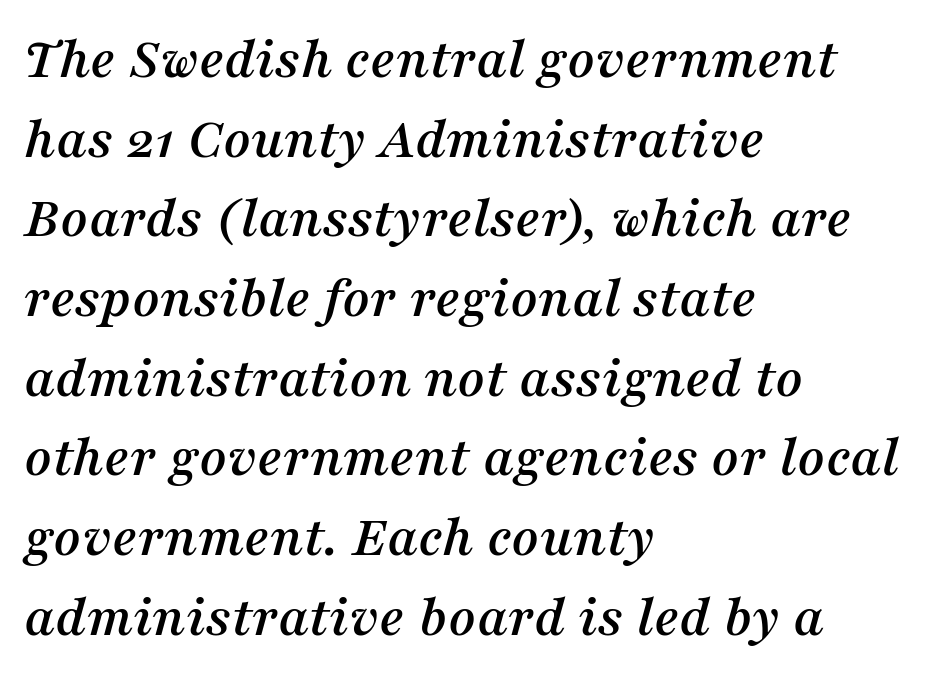
Q: Is the text italic (slanted)? A: Yes, it leans right by about 16 degrees.
Q: Is the typeface a serif or a sans-serif typeface? A: Serif.
Q: Is the text underlined? A: No.
Q: How is the paragraph aligned? A: Left-aligned.
Q: Is the spacing between letters normal or unusually wide? A: Normal.
Q: Is the spacing between lines tight, normal or loose? A: Normal.
Q: Width (condensed, normal, or wide)? A: Normal.
Q: Stroke contrast? A: Medium.
Q: x-height? A: Medium.
Q: Monospaced? A: No.
